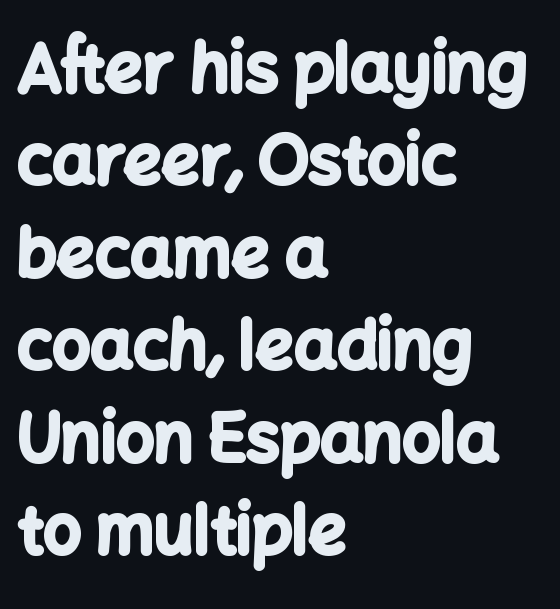
{"serif": "no", "italic": "no", "bold": "yes", "weight": "bold", "width": "normal", "stroke_contrast": "low", "x_height": "medium", "monospaced": "no", "underline": "no", "align": "left", "line_spacing": "normal", "line_spacing_ratio": 1.38, "letter_spacing": "normal", "letter_spacing_em": 0.0, "glyph_px": 67}
